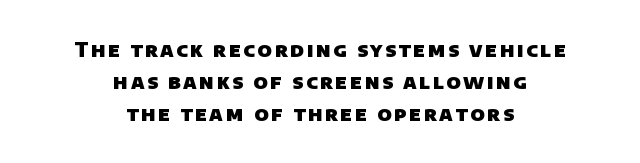
The image shows 20 px bold type; set centered, normal line spacing (1.61x), not underlined.
